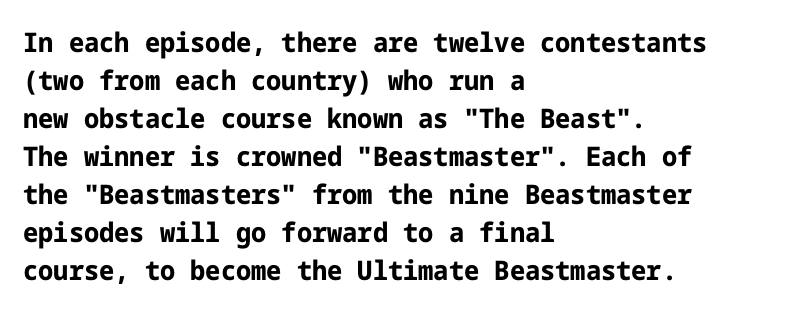
The image shows 27 px bold type, upright; set left-aligned, normal line spacing (1.41x), normal letter spacing, not underlined.
